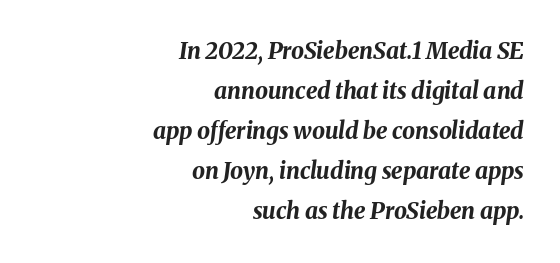
Q: Is the text bold? A: Yes.
Q: Is the text italic (slanted)? A: Yes, it leans right by about 8 degrees.
Q: Is the text underlined? A: No.
Q: How is the paragraph aligned? A: Right-aligned.
Q: Is the spacing between letters normal or unusually wide? A: Normal.
